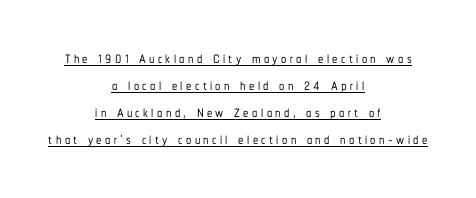
{"italic": "no", "underline": "yes", "align": "center", "line_spacing": "normal", "line_spacing_ratio": 1.28, "glyph_px": 21}
